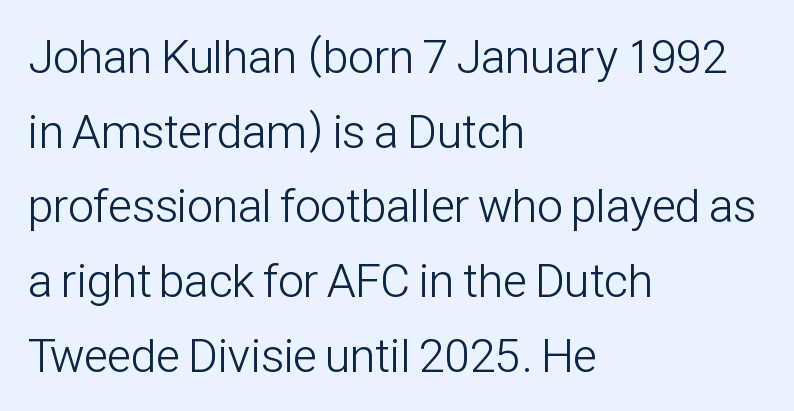
A typesetter would call this leading conventional body-copy spacing. The tracking reads as untouched default to a designer's eye. Does the lettering tilt? It doesn't — this is upright. Spacing verdict: proportional, widths tailored to each character.
